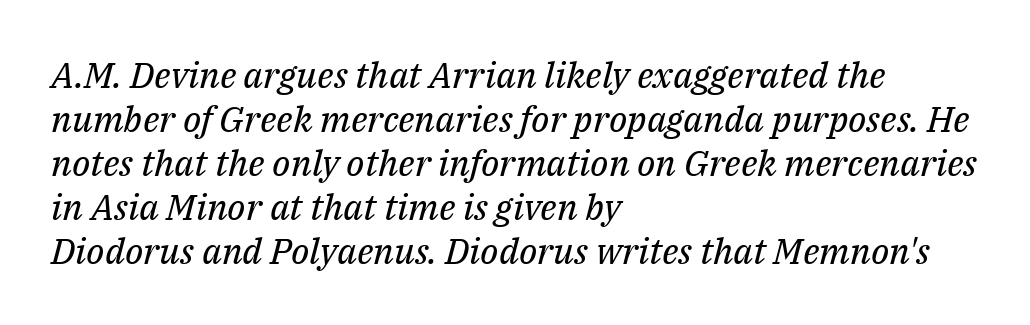
The image shows 36 px regular-weight serif type, italic (leaning right); set left-aligned, line spacing 1.22x, normal letter spacing, not underlined; medium stroke contrast and a medium x-height.
